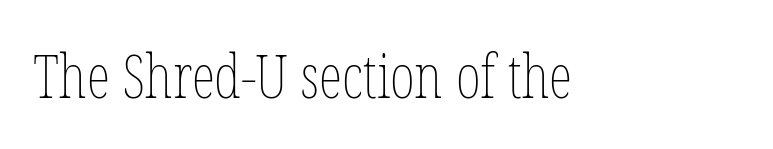
Counters stay open thanks to moderate or lighter strokes. The face used here is rendered with its standard letterfit. No italicization has been applied; the sample stays upright. Looks like regular typesetting: each glyph gets only the width it needs.
